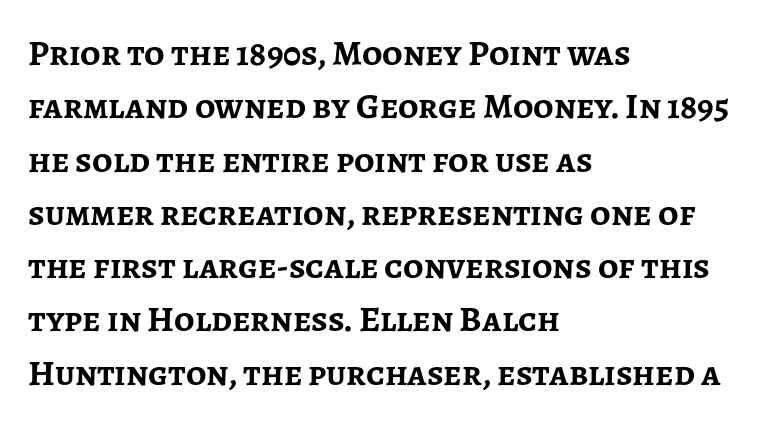
Q: Is the text bold? A: Yes.
Q: Is the text italic (slanted)? A: No, it is upright.
Q: Is the typeface a serif or a sans-serif typeface? A: Sans-serif.
Q: Is the text underlined? A: No.
Q: How is the paragraph aligned? A: Left-aligned.
Q: Is the spacing between letters normal or unusually wide? A: Normal.
Q: Is the spacing between lines tight, normal or loose? A: Normal.
Q: Width (condensed, normal, or wide)? A: Normal.
Q: Stroke contrast? A: Low.
Q: x-height? A: Medium.
Q: Monospaced? A: No.
